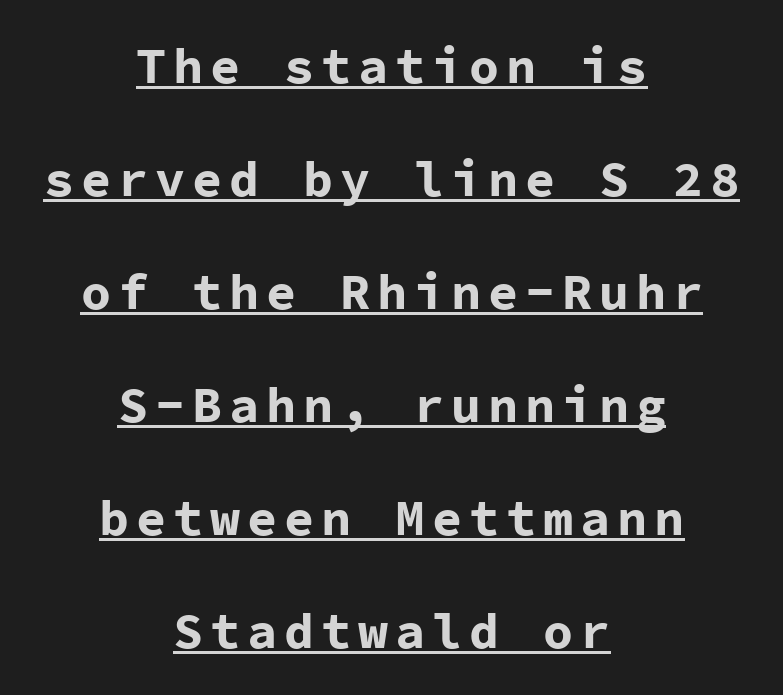
The image shows 50 px bold sans-serif type, upright, monospaced; set centered, loose line spacing (2.26x), underlined; low stroke contrast and a medium x-height.
